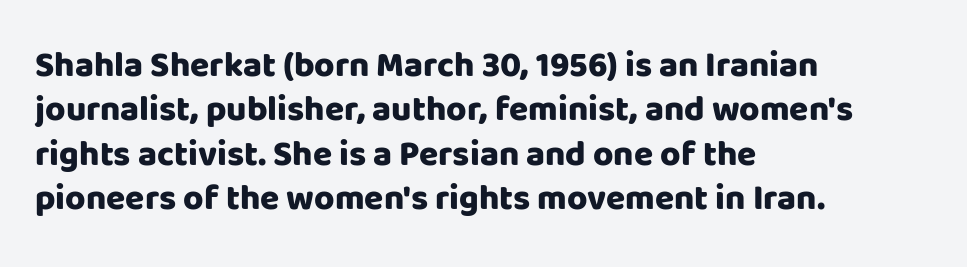
{"serif": "no", "italic": "no", "bold": "yes", "weight": "heavy", "width": "normal", "stroke_contrast": "low", "x_height": "large", "monospaced": "no", "underline": "no", "align": "left", "line_spacing": "normal", "line_spacing_ratio": 1.27, "letter_spacing": "normal", "letter_spacing_em": 0.0, "glyph_px": 35}
